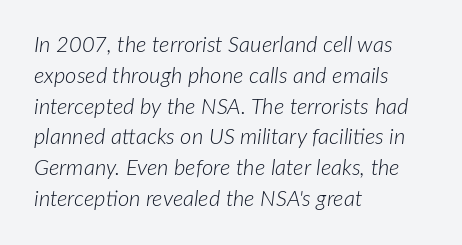
Q: Is the text bold? A: No.
Q: Is the text italic (slanted)? A: Yes, it leans right by about 7 degrees.
Q: Is the text underlined? A: No.
Q: How is the paragraph aligned? A: Left-aligned.
Q: Is the spacing between letters normal or unusually wide? A: Normal.
Q: Is the spacing between lines tight, normal or loose? A: Normal.
